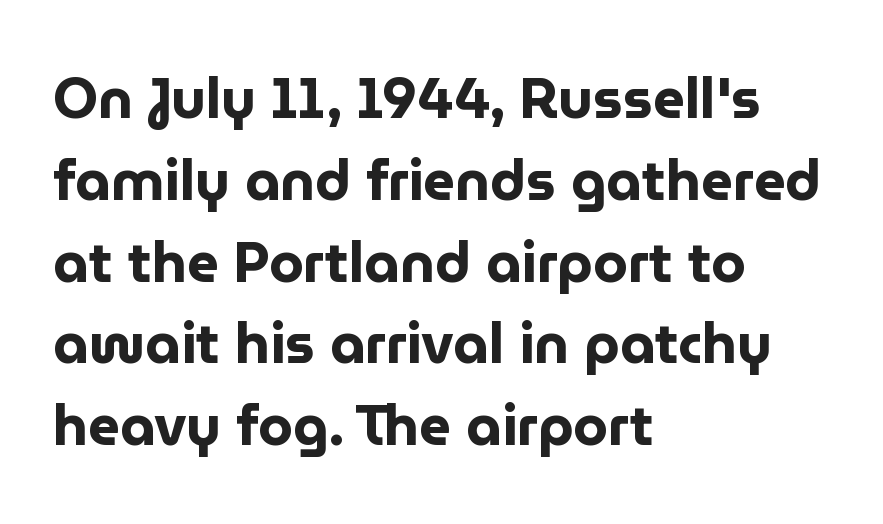
Q: Is the text bold? A: Yes.
Q: Is the text italic (slanted)? A: No, it is upright.
Q: Is the typeface a serif or a sans-serif typeface? A: Sans-serif.
Q: Is the text underlined? A: No.
Q: How is the paragraph aligned? A: Left-aligned.
Q: Is the spacing between letters normal or unusually wide? A: Normal.
Q: Is the spacing between lines tight, normal or loose? A: Normal.
Q: Width (condensed, normal, or wide)? A: Normal.
Q: Stroke contrast? A: Low.
Q: x-height? A: Medium.
Q: Monospaced? A: No.
